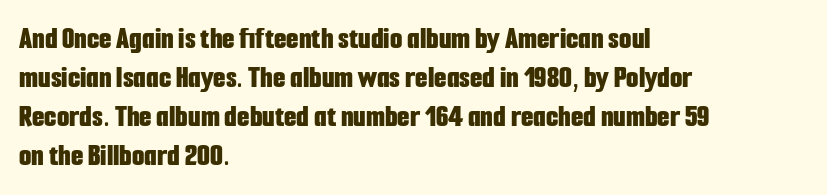
Observe the absence of serifs on each vertical stroke in this sample. If you drew a ruler down the left edge, every line would touch it. Ordinary non-slanted type is in use. Spacing verdict: proportional, widths tailored to each character. The string is rendered with underlining switched off. Standard letterfit; no display-style spreading of the glyphs.
